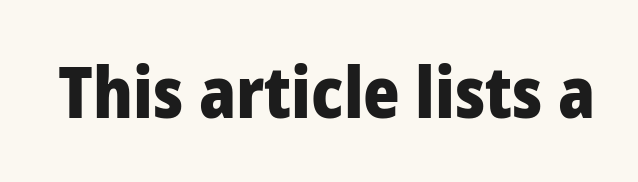
{"serif": "no", "italic": "no", "bold": "yes", "weight": "heavy", "width": "normal", "stroke_contrast": "low", "x_height": "medium", "monospaced": "no", "underline": "no", "letter_spacing": "normal", "letter_spacing_em": 0.0, "glyph_px": 70}
